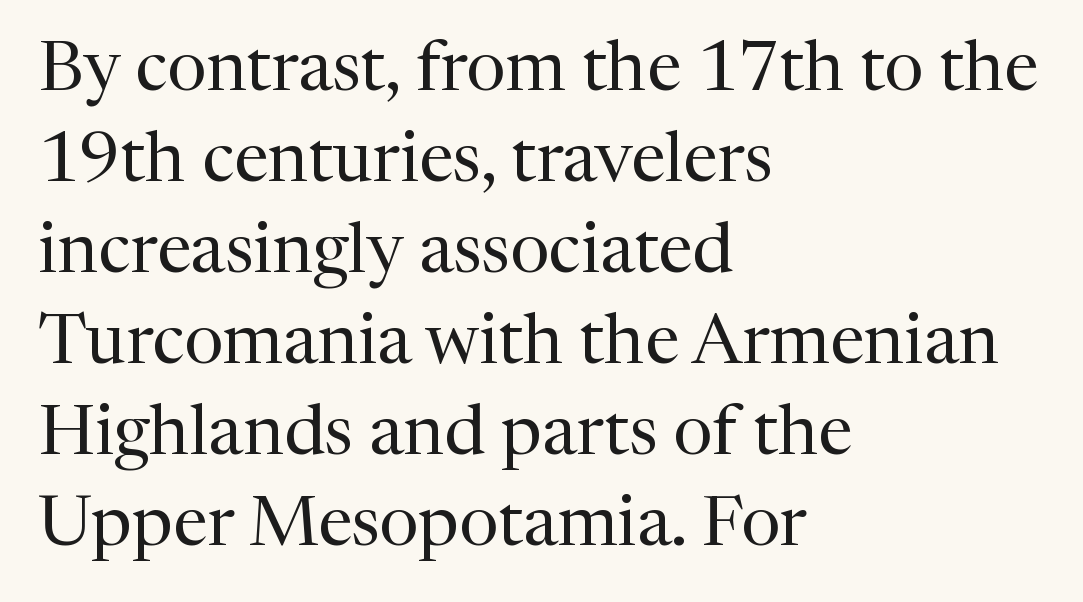
Q: Is the text bold? A: No.
Q: Is the text italic (slanted)? A: No, it is upright.
Q: Is the typeface a serif or a sans-serif typeface? A: Serif.
Q: Is the text underlined? A: No.
Q: How is the paragraph aligned? A: Left-aligned.
Q: Is the spacing between letters normal or unusually wide? A: Normal.
Q: Is the spacing between lines tight, normal or loose? A: Normal.
Q: Width (condensed, normal, or wide)? A: Normal.
Q: Stroke contrast? A: Medium.
Q: x-height? A: Medium.
Q: Monospaced? A: No.
